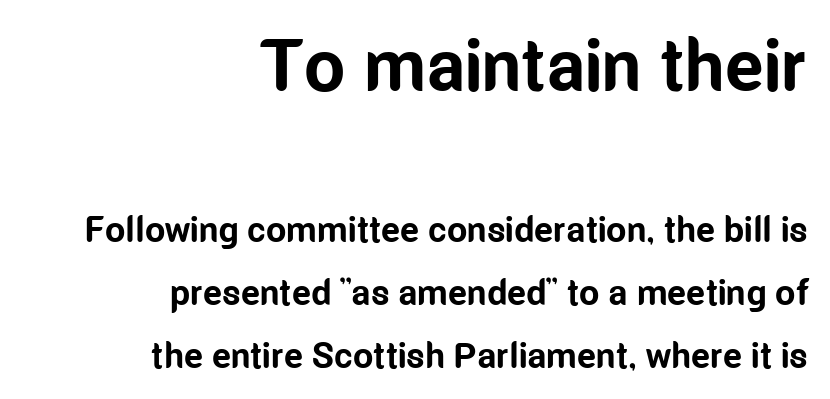
Q: Is the text bold? A: Yes.
Q: Is the text italic (slanted)? A: No, it is upright.
Q: Is the typeface a serif or a sans-serif typeface? A: Sans-serif.
Q: Is the text underlined? A: No.
Q: How is the paragraph aligned? A: Right-aligned.
Q: Is the spacing between letters normal or unusually wide? A: Normal.
Q: Which block of text is set in a larger size, the first (top) or the second (bottom)? A: The first (top) one.
Q: Width (condensed, normal, or wide)? A: Condensed.
Q: Stroke contrast? A: Low.
Q: x-height? A: Medium.
Q: Monospaced? A: No.
